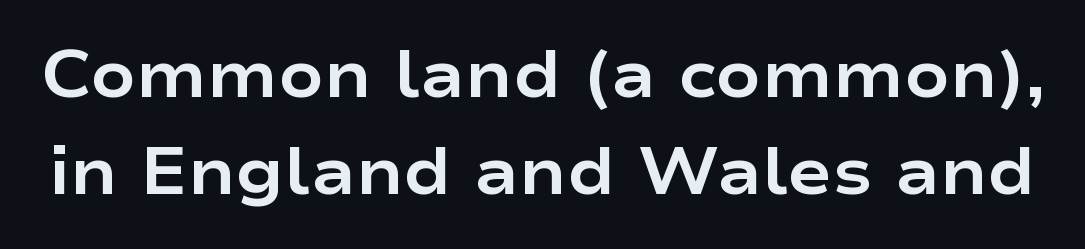
The image shows 66 px bold, wide sans-serif type, upright; set normal line spacing (1.47x), normal letter spacing, not underlined; low stroke contrast and a medium x-height.
